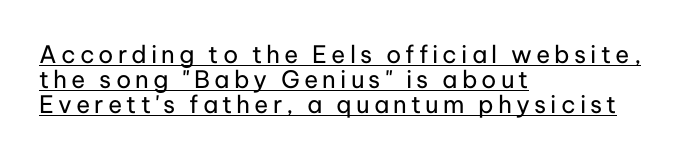
The space between consecutive lines is stingy. Upright lettering throughout. These characters rest on top of a visible drawn line. Is the type heavy? It reads as light-to-regular instead. If you drew a ruler down the left edge, every line would touch it.
